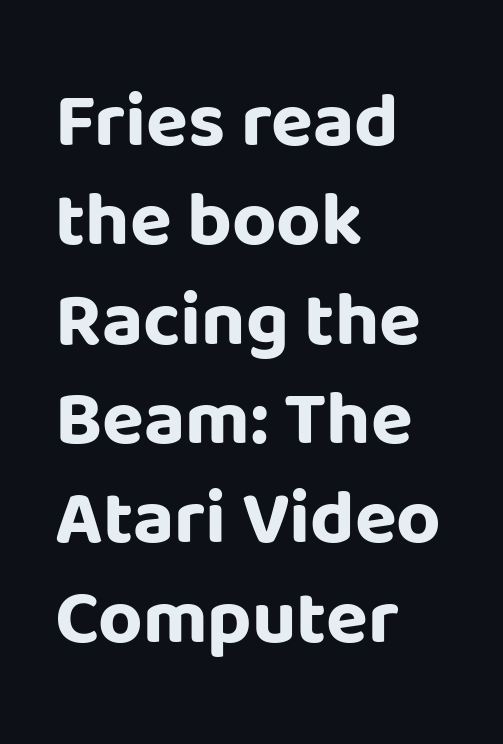
The image shows 77 px bold sans-serif type, upright; set left-aligned, normal line spacing (1.29x), normal letter spacing, not underlined; low stroke contrast and a large x-height.
